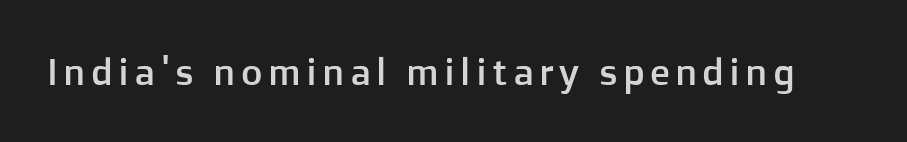
The image shows 37 px sans-serif type, upright; set not underlined; low stroke contrast and a medium x-height.
